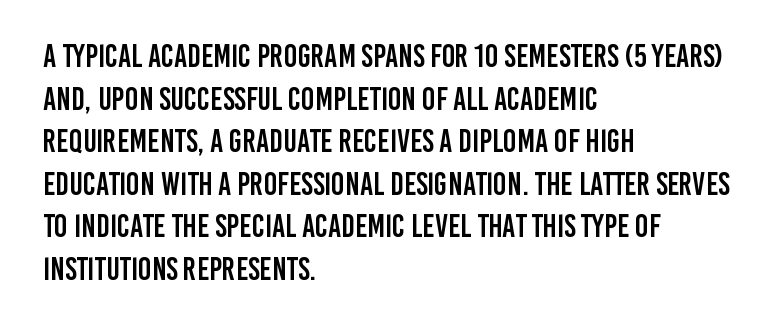
The image shows 32 px condensed sans-serif type, upright; set left-aligned, normal line spacing (1.33x), normal letter spacing, not underlined; low stroke contrast and a large x-height.
